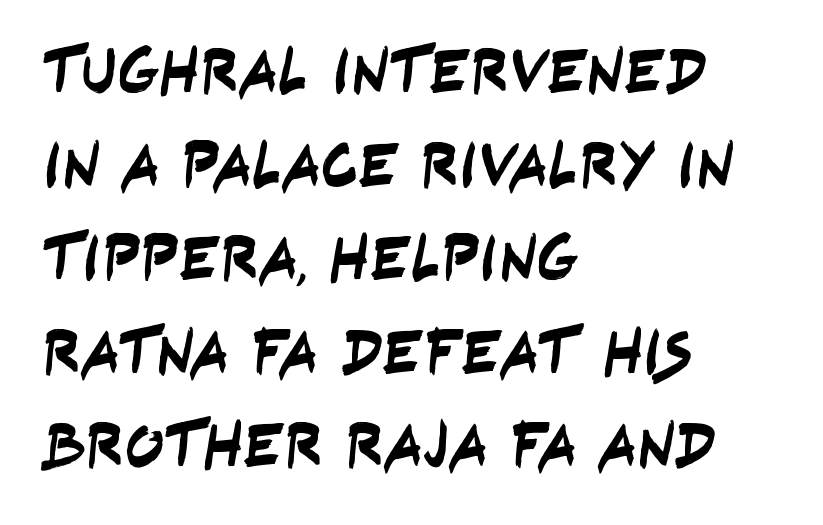
The strip under each line holds only bare page. Font category for this specimen: sans-serif. The lines sit at an ordinary, default distance from one another. No extra tracking has been applied to these lines. The typesetter chose a ragged-right arrangement here.
